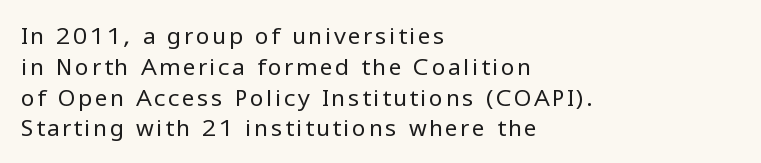
Q: Is the text bold? A: No.
Q: Is the text italic (slanted)? A: No, it is upright.
Q: Is the text underlined? A: No.
Q: How is the paragraph aligned? A: Left-aligned.
Q: Is the spacing between lines tight, normal or loose? A: Normal.
